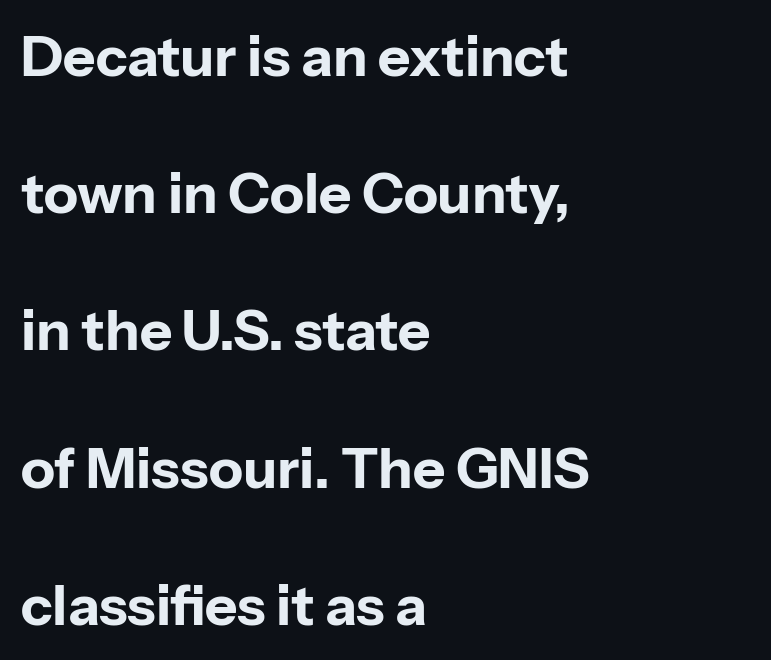
The passage is arranged the way most books set body copy — flush left. Here the glyphs are tracked normally, forming tight word shapes. The letters stand straight up with perfectly vertical stems. Examine the stroke ends and you'll find no serifs. Nobody drew a line under any word here.
